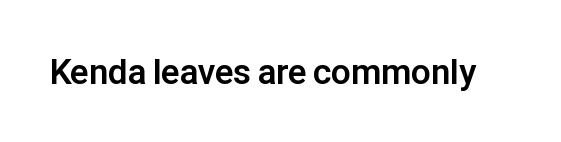
Q: Is the text bold? A: Yes.
Q: Is the text italic (slanted)? A: No, it is upright.
Q: Is the typeface a serif or a sans-serif typeface? A: Sans-serif.
Q: Is the text underlined? A: No.
Q: Is the spacing between letters normal or unusually wide? A: Normal.
Q: Width (condensed, normal, or wide)? A: Normal.
Q: Stroke contrast? A: Low.
Q: x-height? A: Medium.
Q: Monospaced? A: No.
